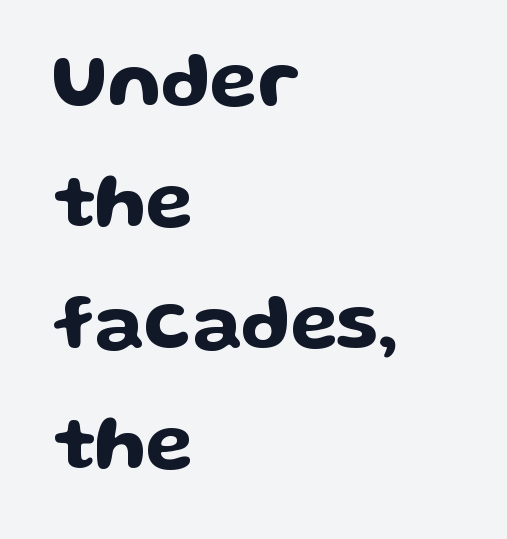
One-word summary of the alignment: left. Letters rest on an invisible, unmarked baseline. Each letter keeps its own natural width here, so spacing adapts to shape. Honestly, the letter spacing is just normal — you wouldn't notice it. Typographically, this falls in the sans-serif category.
